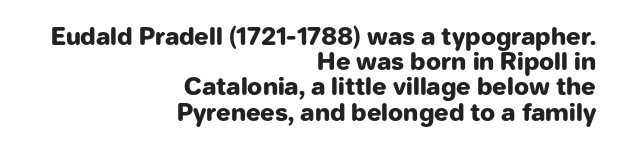
{"italic": "no", "bold": "yes", "underline": "no", "align": "right", "line_spacing": "tight", "line_spacing_ratio": 1.05, "letter_spacing": "normal", "letter_spacing_em": 0.0, "glyph_px": 24}
